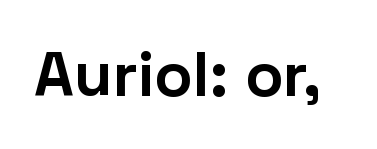
Quick note: not italic, upright. The letters are bold, with thick, heavy strokes. Any mark beneath the type? The region is blank. Here the designer chose a conventional face with non-uniform glyph widths.
